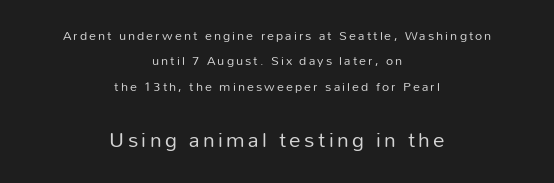
The image shows 23 px text type, upright; set centered, line spacing 1.82x, not underlined; the second (bottom) block is 1.64x larger.
